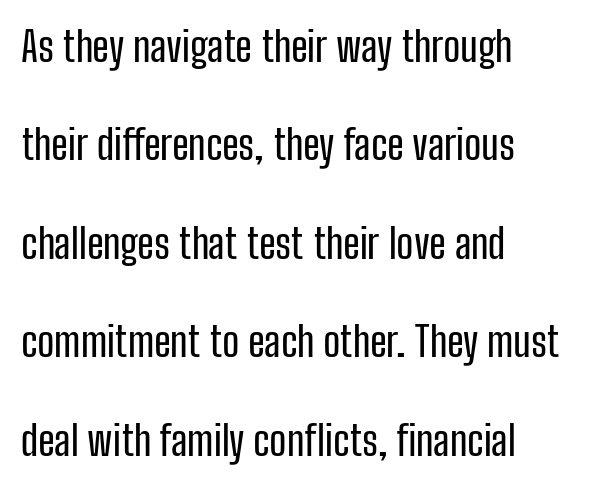
{"serif": "no", "italic": "no", "width": "condensed", "stroke_contrast": "low", "x_height": "medium", "monospaced": "no", "underline": "no", "align": "left", "line_spacing": "loose", "line_spacing_ratio": 2.4, "letter_spacing": "normal", "letter_spacing_em": 0.0, "glyph_px": 41}
